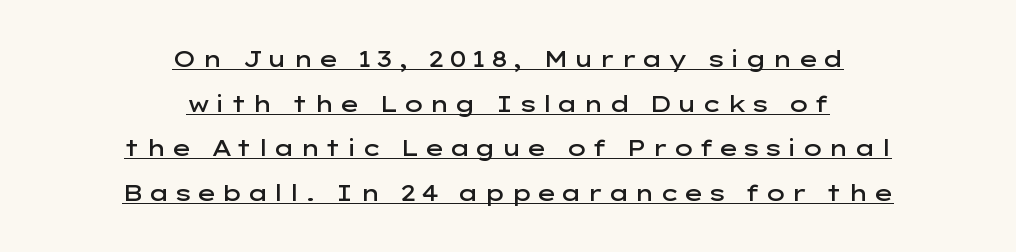
Compared with an ordinary text face, these strokes are moderately heavier — a semibold. It's the straight-up-and-down kind of type. Airy leading. Line starts and ends both wander, symmetrically. Does a line run under the words? Yes, clearly.
